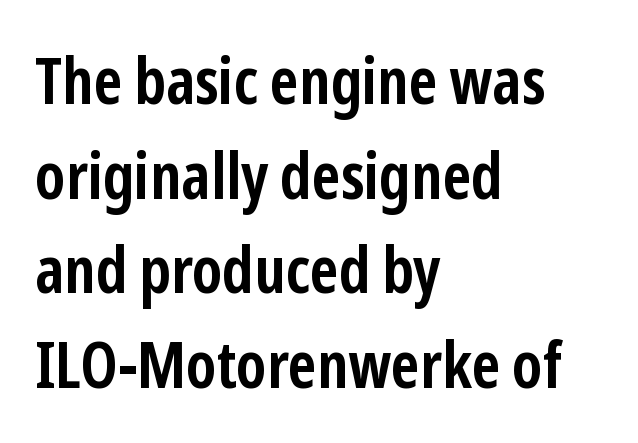
Q: Is the text bold? A: Yes.
Q: Is the text italic (slanted)? A: No, it is upright.
Q: Is the typeface a serif or a sans-serif typeface? A: Sans-serif.
Q: Is the text underlined? A: No.
Q: How is the paragraph aligned? A: Left-aligned.
Q: Is the spacing between letters normal or unusually wide? A: Normal.
Q: Is the spacing between lines tight, normal or loose? A: Normal.
Q: Width (condensed, normal, or wide)? A: Condensed.
Q: Stroke contrast? A: Low.
Q: x-height? A: Medium.
Q: Monospaced? A: No.
